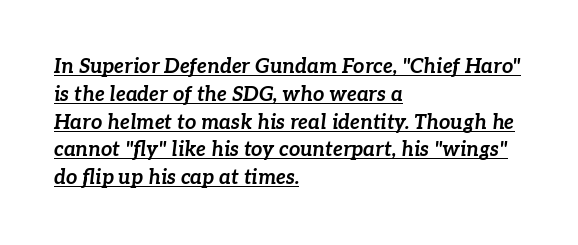
Students, observe: this is what conventionally led text looks like. Strong, thick strokes mark this as bold type. Horizontally, the lines are justified to the leading edge only. When letters slant like this, we call the style italic.
